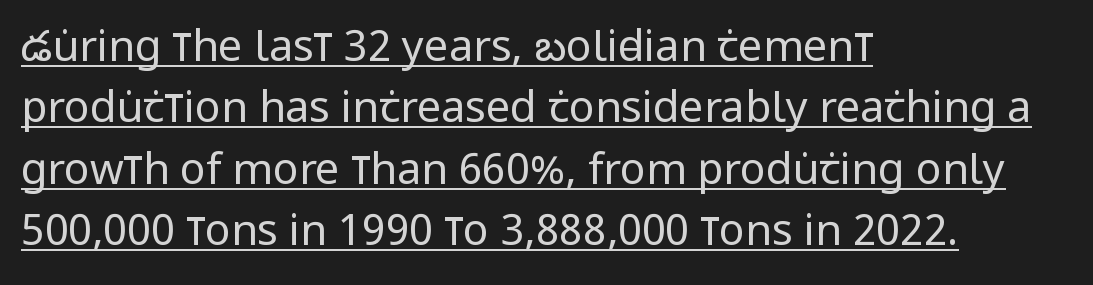
The axis of the letterforms is exactly vertical. Is this a heavy cut? Hardly; it is regular or lighter. Honestly, the letter spacing is just normal — you wouldn't notice it. Quick note: underline on.
